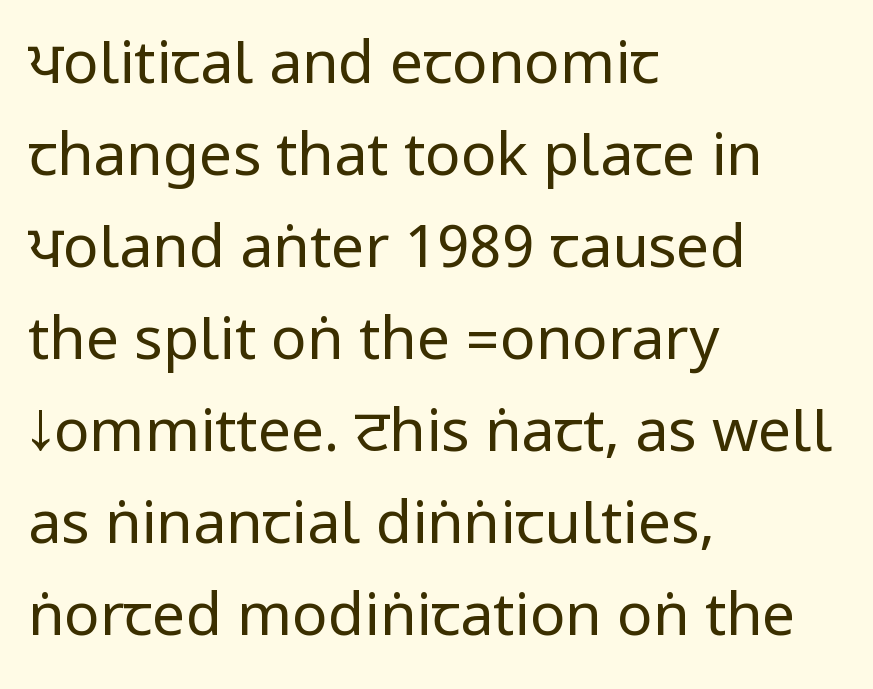
The image shows 59 px regular-weight, condensed sans-serif type, upright; set left-aligned, normal line spacing (1.56x), normal letter spacing, not underlined; low stroke contrast.
